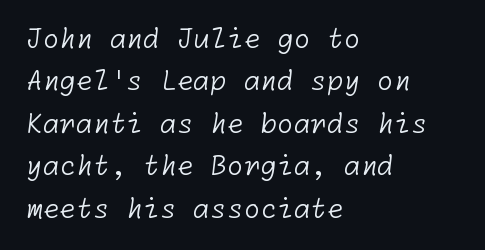
Q: Is the text bold? A: No.
Q: Is the text underlined? A: No.
Q: How is the paragraph aligned? A: Left-aligned.
Q: Is the spacing between letters normal or unusually wide? A: Normal.
Q: Is the spacing between lines tight, normal or loose? A: Normal.
